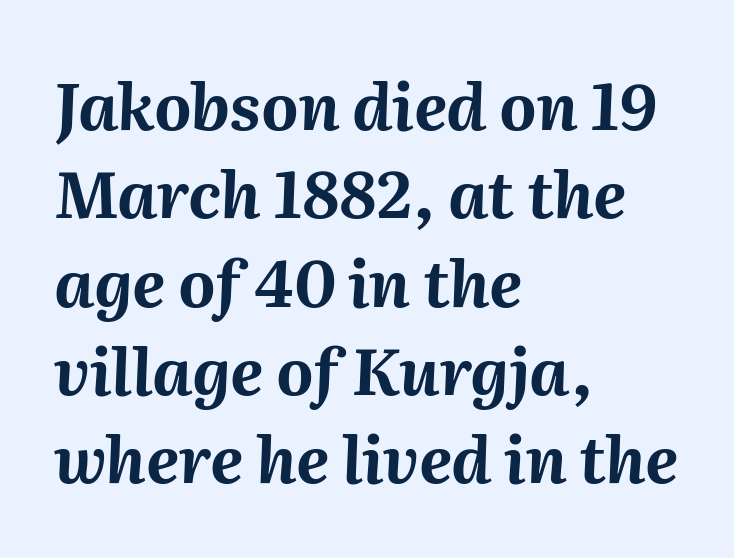
{"italic": "yes", "lean": "right", "slant_degrees": 2, "bold": "yes", "weight": "bold", "width": "normal", "stroke_contrast": "medium", "x_height": "medium", "monospaced": "no", "underline": "no", "align": "left", "line_spacing": "normal", "line_spacing_ratio": 1.38, "letter_spacing": "normal", "letter_spacing_em": 0.0, "glyph_px": 64}
